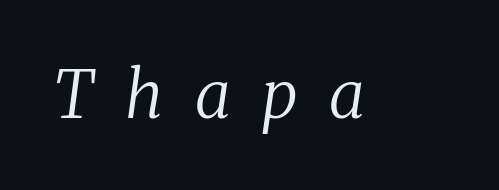
The image shows 66 px regular-weight serif type, italic (leaning right); set unusually wide letter spacing (+0.48 em), not underlined; medium stroke contrast and a medium x-height.
